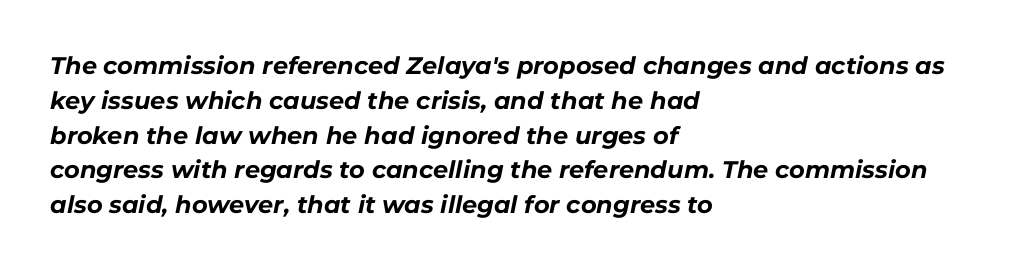
Q: Is the text bold? A: Yes.
Q: Is the text italic (slanted)? A: Yes, it leans right by about 11 degrees.
Q: Is the text underlined? A: No.
Q: How is the paragraph aligned? A: Left-aligned.
Q: Is the spacing between letters normal or unusually wide? A: Normal.
Q: Is the spacing between lines tight, normal or loose? A: Normal.
